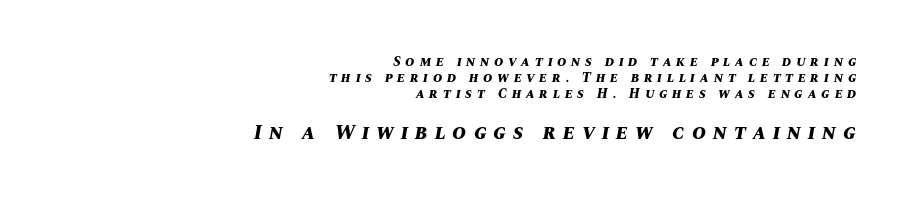
The image shows 21 px bold type, italic (leaning right); set right-aligned, tight line spacing (1.15x), unusually wide letter spacing (+0.34 em), not underlined; the second (bottom) block is 1.5x larger.
